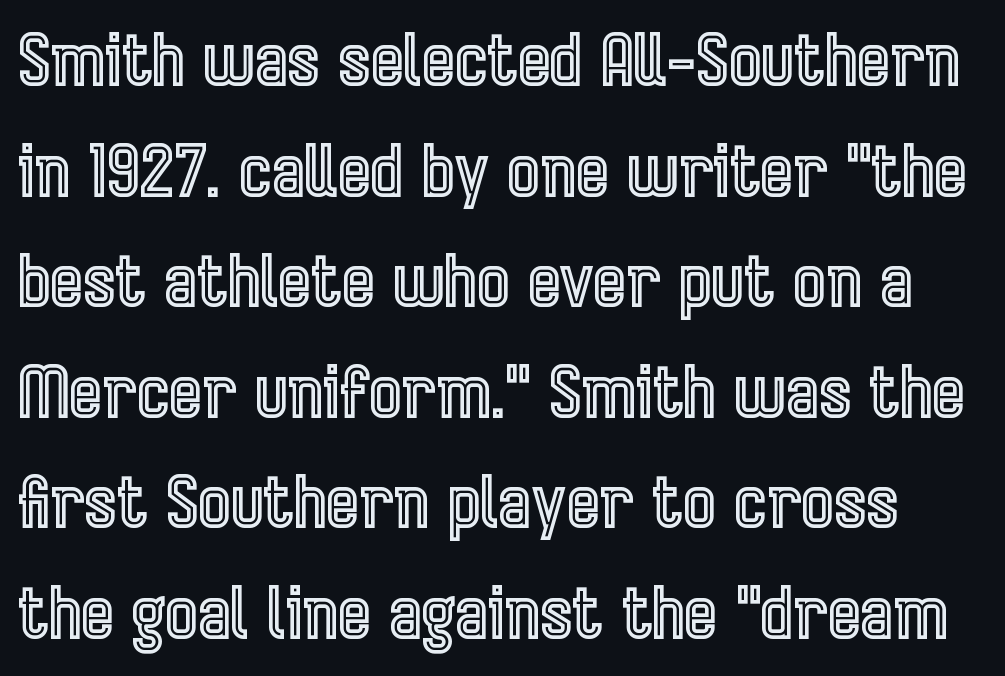
{"italic": "no", "width": "condensed", "x_height": "medium", "monospaced": "no", "underline": "no", "line_spacing": "normal", "line_spacing_ratio": 1.58, "letter_spacing": "normal", "letter_spacing_em": 0.0, "glyph_px": 70}
